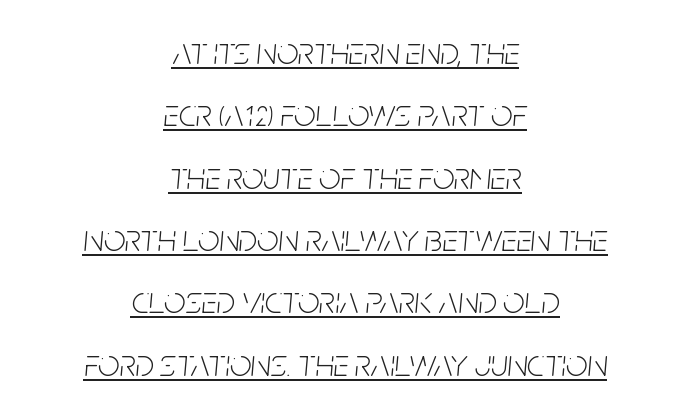
The rendering keeps characters at their native spacing. You could not count columns in this text — the font is proportionally spaced. The paragraph shown floats in the horizontal middle. You can see a thin bar hugging the bottom of the glyphs.
